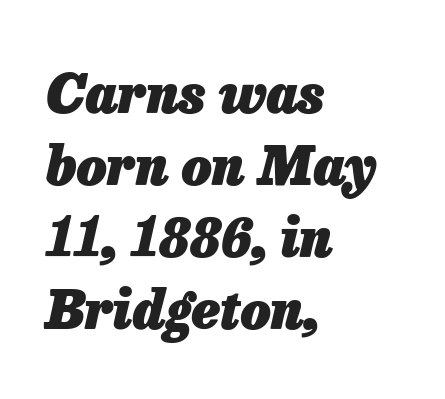
Q: Is the text bold? A: Yes.
Q: Is the text italic (slanted)? A: Yes, it leans right by about 13 degrees.
Q: Is the text underlined? A: No.
Q: How is the paragraph aligned? A: Left-aligned.
Q: Is the spacing between letters normal or unusually wide? A: Normal.
Q: Is the spacing between lines tight, normal or loose? A: Normal.
Q: Width (condensed, normal, or wide)? A: Normal.
Q: Stroke contrast? A: Low.
Q: x-height? A: Medium.
Q: Monospaced? A: No.
